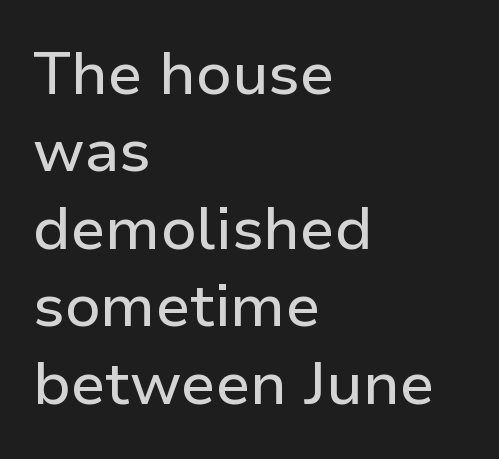
How are the letters spaced? Ordinarily, with no added tracking. Descenders hang freely into open space. A typesetter would mark this as roman, not italic. Every row of glyphs begins at an identical x-position on the left. Letterform terminals end flat and unadorned throughout the passage.
